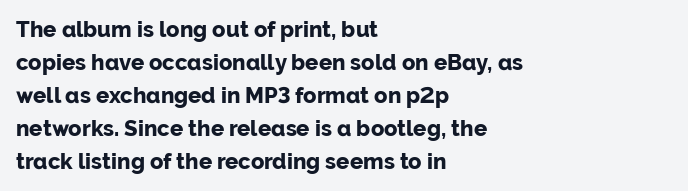
The image shows 22 px bold type, upright; set left-aligned, normal line spacing (1.5x), normal letter spacing, not underlined.
